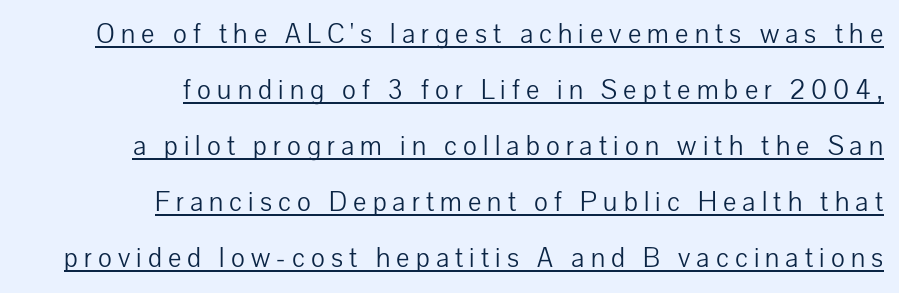
{"serif": "no", "italic": "no", "bold": "no", "weight": "light", "width": "normal", "stroke_contrast": "low", "x_height": "medium", "monospaced": "no", "underline": "yes", "align": "right", "line_spacing": "loose", "line_spacing_ratio": 2.0, "letter_spacing": "wide", "letter_spacing_em": 0.22, "glyph_px": 28}
